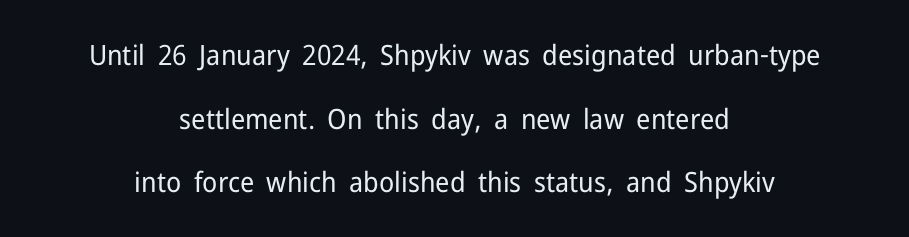
Q: Is the text bold? A: No.
Q: Is the text italic (slanted)? A: No, it is upright.
Q: Is the typeface a serif or a sans-serif typeface? A: Sans-serif.
Q: Is the text underlined? A: No.
Q: How is the paragraph aligned? A: Centered.
Q: Is the spacing between letters normal or unusually wide? A: Normal.
Q: Is the spacing between lines tight, normal or loose? A: Loose.
Q: Width (condensed, normal, or wide)? A: Normal.
Q: Stroke contrast? A: Low.
Q: x-height? A: Medium.
Q: Monospaced? A: No.
